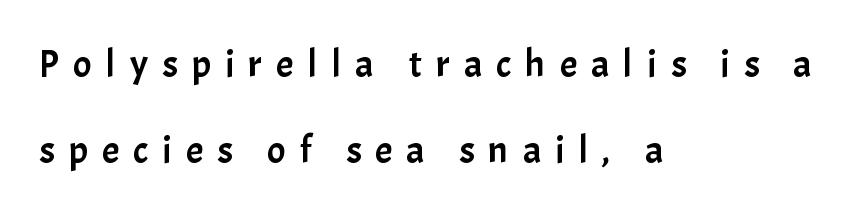
Compared with typical paragraphs, the rows here are farther apart. You can tell it's not italic because the verticals are truly vertical. The typesetter chose a ragged-right arrangement here. The passage shown is typeset with a sans-serif family.
